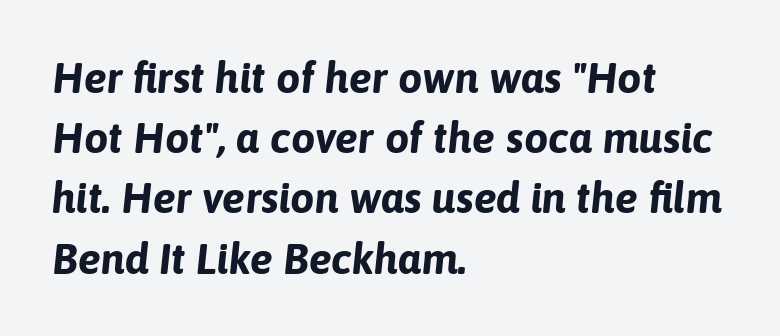
The image shows 43 px bold type, italic (leaning right); set left-aligned, normal line spacing (1.4x), normal letter spacing, not underlined; low stroke contrast and a medium x-height.
